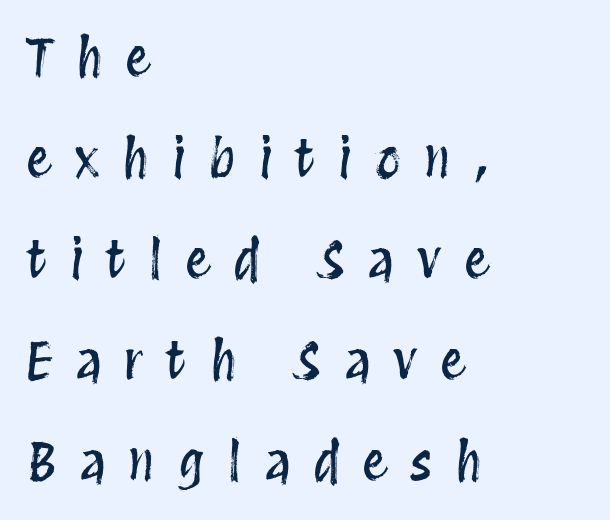
Q: Is the text italic (slanted)? A: No, it is upright.
Q: Is the text underlined? A: No.
Q: How is the paragraph aligned? A: Left-aligned.
Q: Is the spacing between letters normal or unusually wide? A: Unusually wide.
Q: Is the spacing between lines tight, normal or loose? A: Loose.
Q: Width (condensed, normal, or wide)? A: Condensed.
Q: Stroke contrast? A: Medium.
Q: x-height? A: Large.
Q: Monospaced? A: No.
